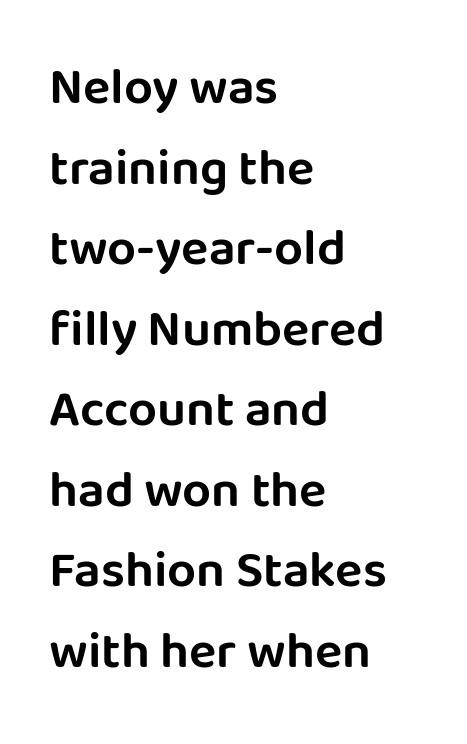
The image shows 51 px sans-serif type, upright; set left-aligned, normal line spacing (1.58x), normal letter spacing, not underlined; low stroke contrast and a large x-height.
